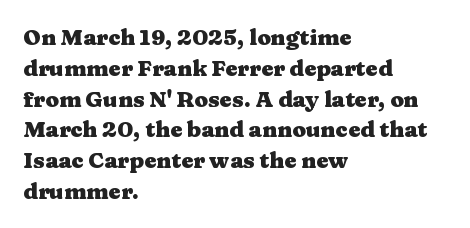
The image shows 22 px bold type, upright; set left-aligned, normal line spacing (1.4x), normal letter spacing, not underlined.
